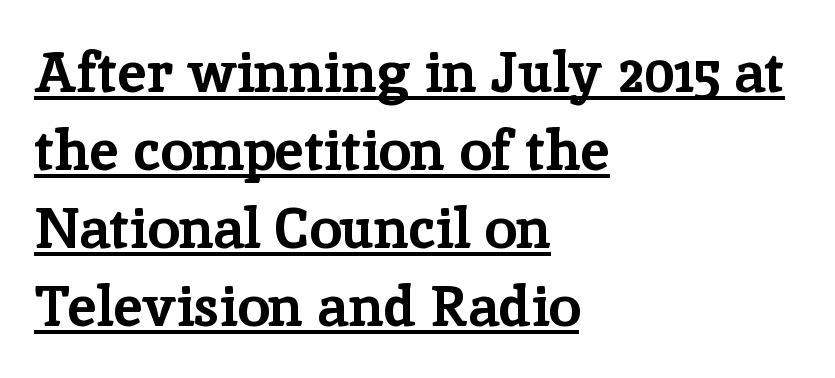
The image shows 57 px bold serif type, upright; set left-aligned, normal line spacing (1.37x), normal letter spacing, underlined; low stroke contrast and a medium x-height.
